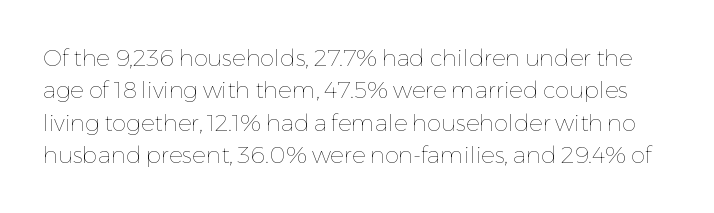
The image shows 23 px text type, upright; set normal line spacing (1.41x), normal letter spacing, not underlined.
